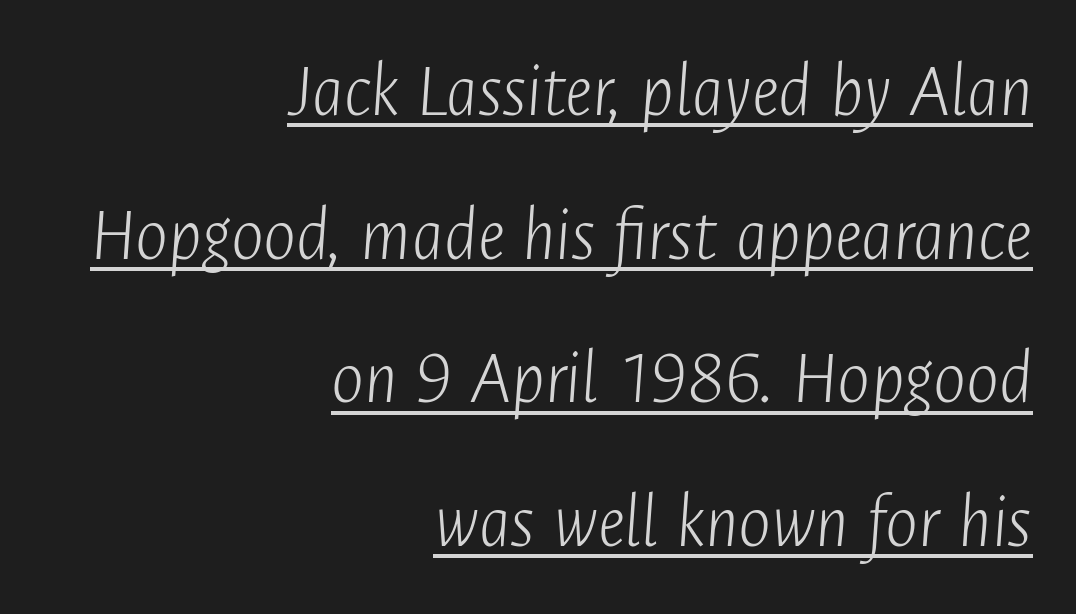
{"italic": "yes", "lean": "right", "slant_degrees": 4, "bold": "no", "weight": "light", "width": "condensed", "stroke_contrast": "low", "x_height": "medium", "monospaced": "no", "underline": "yes", "align": "right", "line_spacing_ratio": 1.84, "letter_spacing": "normal", "letter_spacing_em": 0.0, "glyph_px": 78}
